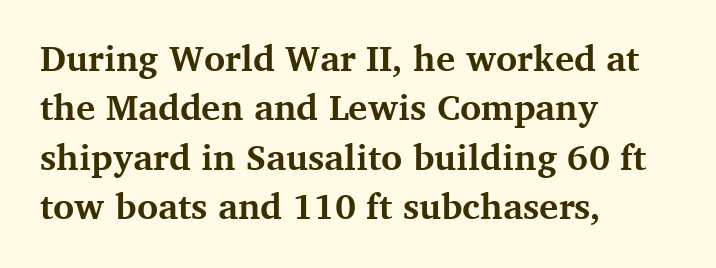
This sample uses a serif face. Left-aligned paragraph, ragged on the right. The block of text has a typical density, with ordinary space between rows. The glyphs are unaccompanied by any horizontal stroke below them. Character widths vary here, with narrow letters taking less room than wide ones. Upright lettering throughout.
